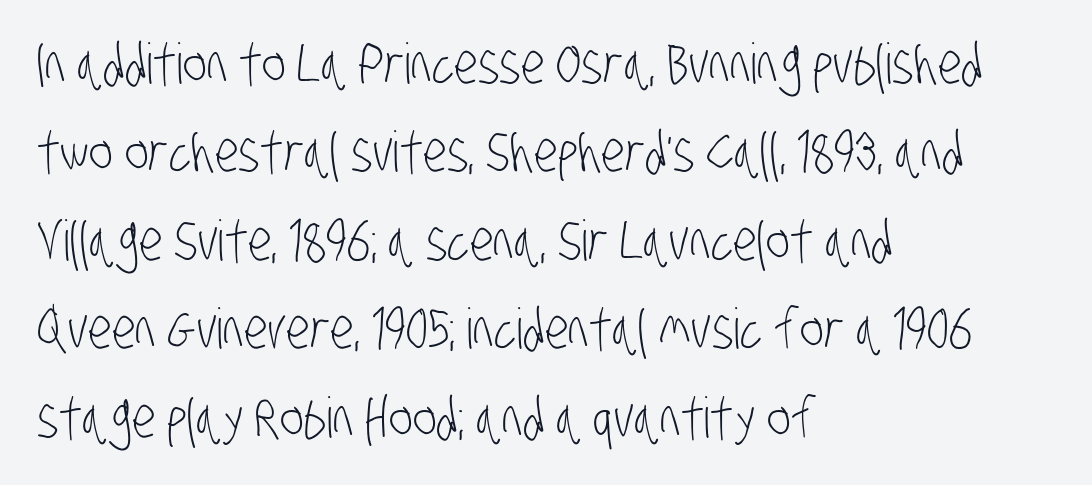
The image shows 56 px light, condensed sans-serif type; set left-aligned, normal line spacing (1.58x), normal letter spacing, not underlined; low stroke contrast and a large x-height.
